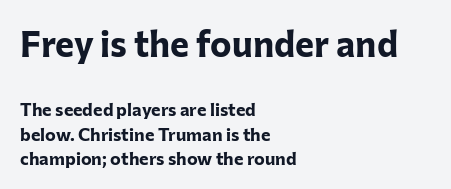
The image shows 36 px bold sans-serif type, upright; set left-aligned, normal line spacing (1.35x), normal letter spacing, not underlined; the first (top) block is 2.0x larger; low stroke contrast and a medium x-height.
